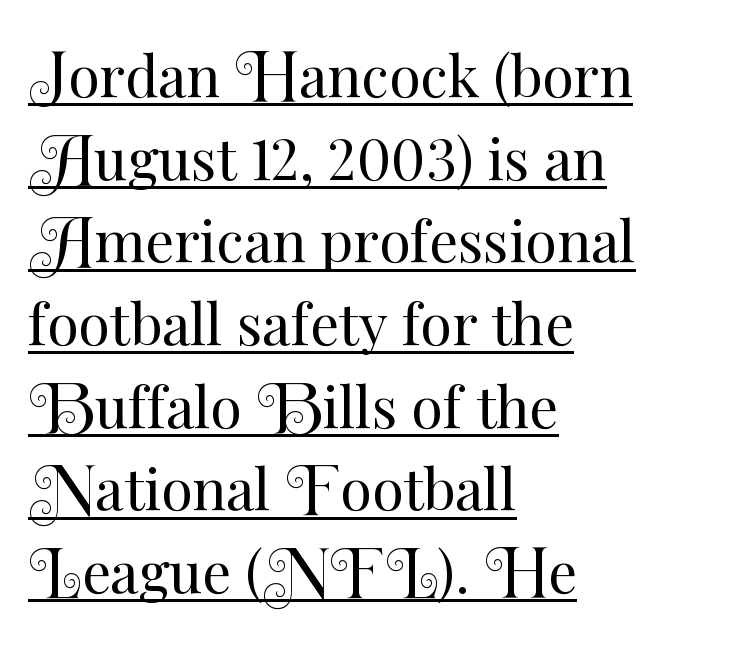
The image shows 57 px regular-weight type, upright; set left-aligned, normal line spacing (1.45x), normal letter spacing, underlined; medium stroke contrast and a small x-height.
